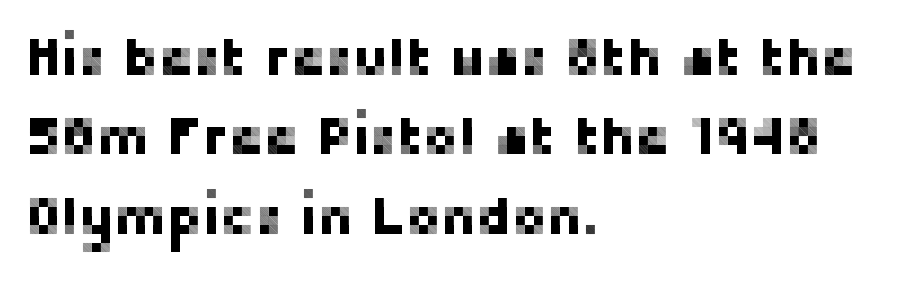
The letters stand straight up with perfectly vertical stems. Beneath every word, the page is bare. The ragged edge is on the right, which tells us the setting is flush left. The rendering uses a moderate line-height, typical for paragraphs. I'd call this a sans setting — the letters go barefoot. You could call the tracking neutral — neither tight nor loose.
